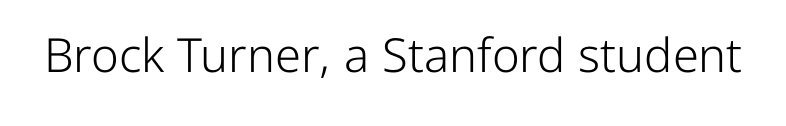
The image shows 47 px light sans-serif type, upright; set normal letter spacing, not underlined; low stroke contrast and a medium x-height.
